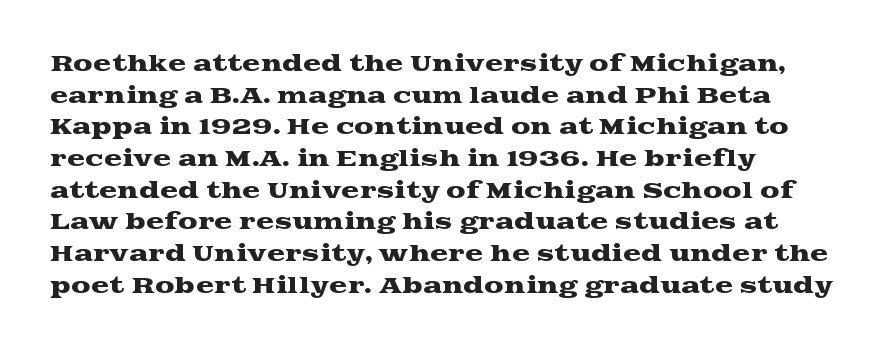
The image shows 22 px text type, upright; set left-aligned, normal line spacing (1.44x), normal letter spacing, not underlined.
